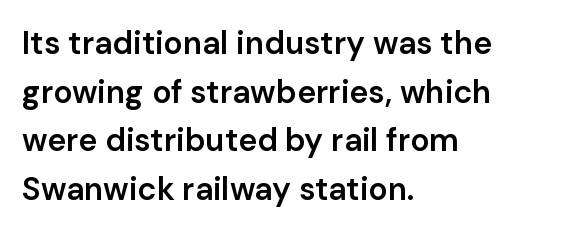
{"serif": "no", "italic": "no", "bold": "semi", "weight": "semibold", "width": "normal", "stroke_contrast": "low", "x_height": "medium", "monospaced": "no", "underline": "no", "align": "left", "line_spacing": "normal", "line_spacing_ratio": 1.52, "letter_spacing": "normal", "letter_spacing_em": 0.0, "glyph_px": 32}
